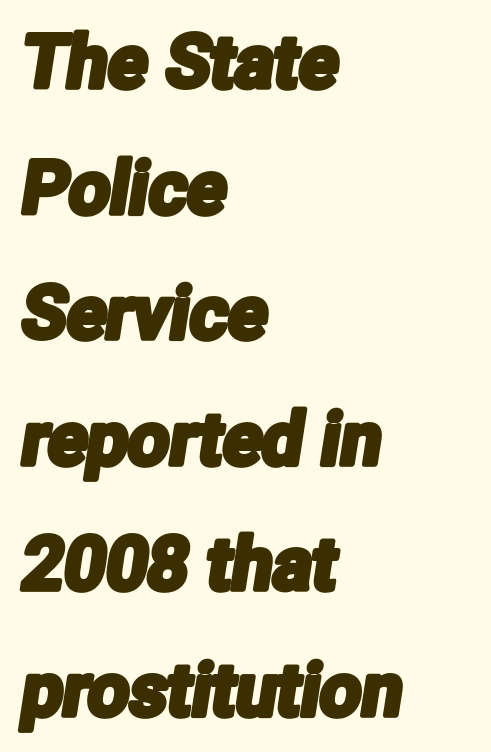
{"serif": "no", "width": "condensed", "stroke_contrast": "low", "x_height": "medium", "monospaced": "no", "underline": "no", "align": "left", "line_spacing_ratio": 1.72, "letter_spacing": "normal", "letter_spacing_em": 0.0, "glyph_px": 73}
